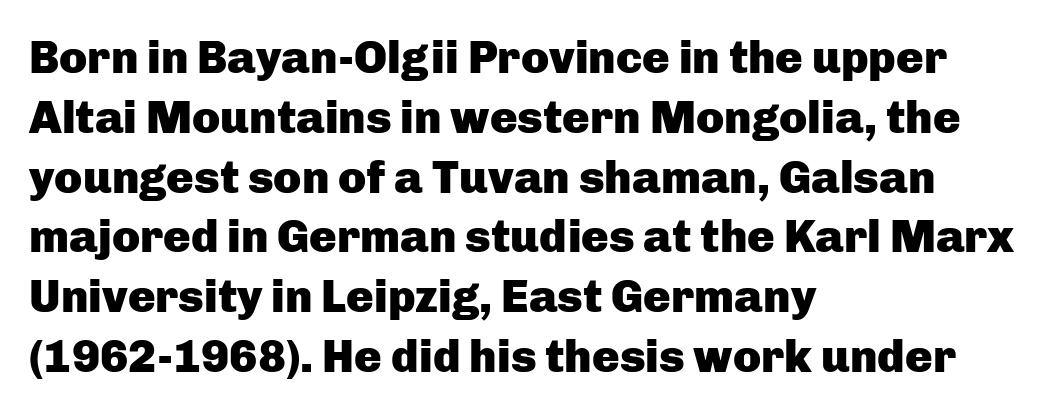
The leading is moderate, giving the passage an even texture. Examine the stroke ends and you'll find no serifs. A full-strength bold gives these letters their thick strokes. Characters remain perfectly vertical along every line. Descenders are the only things crossing below the line. The face used here is proportionally spaced, like ordinary book or web type.
